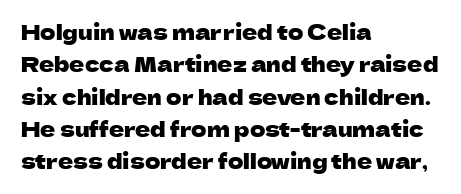
{"italic": "no", "underline": "no", "align": "left", "line_spacing": "normal", "line_spacing_ratio": 1.54, "letter_spacing": "normal", "letter_spacing_em": 0.0, "glyph_px": 21}
